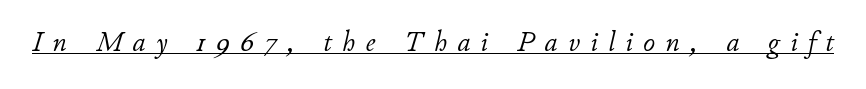
The string is rendered with underlining switched on. The letters are slanted; this is an italic face. Here the designer chose a conventional face with non-uniform glyph widths. Stems here are at most as thick as an everyday book face. Inter-character spacing is expanded well beyond the font's built-in metrics.
